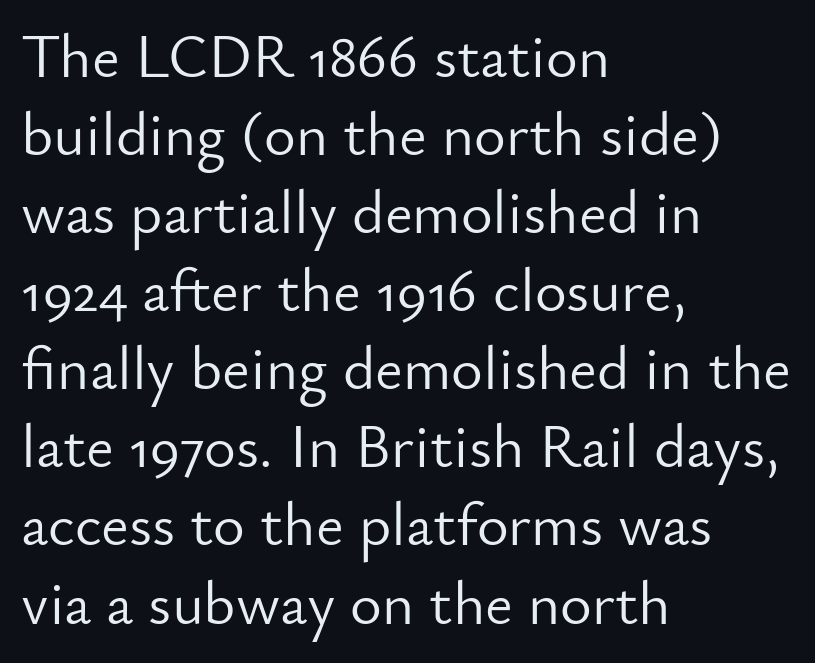
Q: Is the text bold? A: No.
Q: Is the text italic (slanted)? A: No, it is upright.
Q: Is the typeface a serif or a sans-serif typeface? A: Sans-serif.
Q: Is the text underlined? A: No.
Q: How is the paragraph aligned? A: Left-aligned.
Q: Is the spacing between letters normal or unusually wide? A: Normal.
Q: Is the spacing between lines tight, normal or loose? A: Normal.
Q: Width (condensed, normal, or wide)? A: Normal.
Q: Stroke contrast? A: Low.
Q: x-height? A: Small.
Q: Monospaced? A: No.
